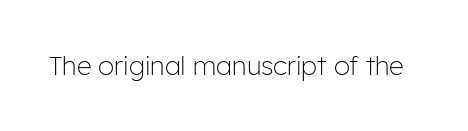
The image shows 26 px text type, upright; set normal letter spacing, not underlined.
